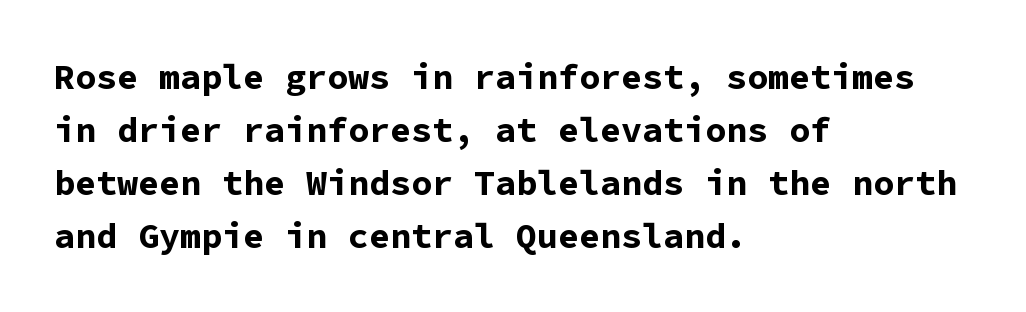
The image shows 35 px bold sans-serif type, upright, monospaced; set left-aligned, normal line spacing (1.51x), normal letter spacing, not underlined; low stroke contrast and a medium x-height.
